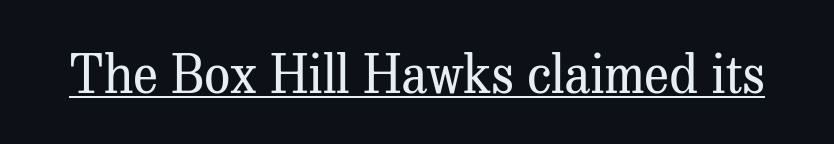
Each letter's strokes conclude with small projecting serifs. This reads as an unemphasized weight, regular at the heaviest. Characters remain perfectly vertical along every line. The rendered words wear a rule along their underside.
